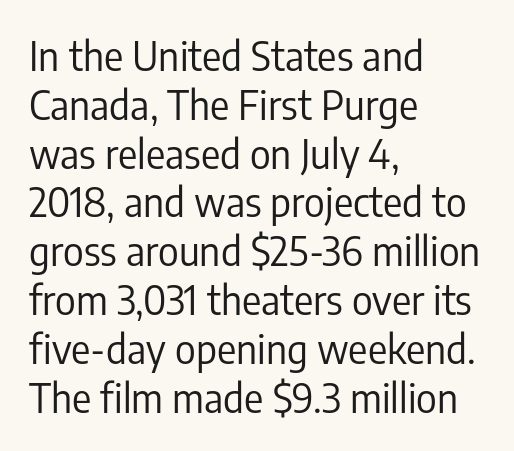
The image shows 40 px regular-weight, condensed sans-serif type, upright; set left-aligned, line spacing 1.22x, normal letter spacing, not underlined; low stroke contrast and a medium x-height.
